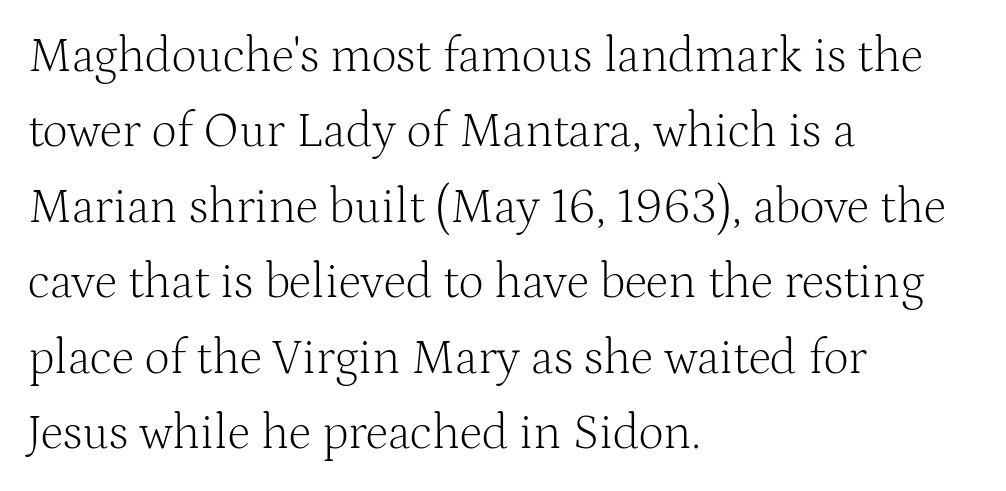
{"serif": "yes", "italic": "no", "bold": "no", "weight": "light", "width": "normal", "stroke_contrast": "medium", "x_height": "medium", "monospaced": "no", "underline": "no", "align": "left", "line_spacing": "normal", "line_spacing_ratio": 1.54, "letter_spacing": "normal", "letter_spacing_em": 0.0, "glyph_px": 49}
